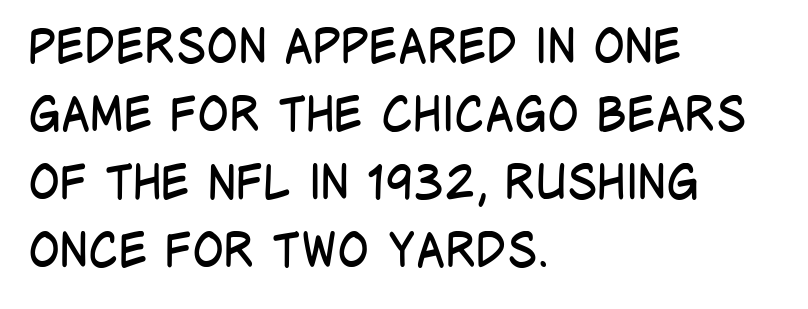
The image shows 47 px regular-weight, condensed sans-serif type, upright; set left-aligned, normal line spacing (1.45x), normal letter spacing, not underlined; low stroke contrast and a large x-height.
